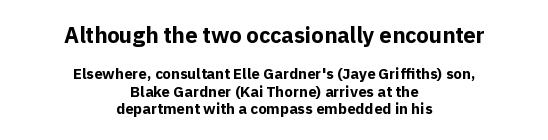
Q: Is the text bold? A: Yes.
Q: Is the text italic (slanted)? A: No, it is upright.
Q: Is the text underlined? A: No.
Q: How is the paragraph aligned? A: Centered.
Q: Is the spacing between letters normal or unusually wide? A: Normal.
Q: Which block of text is set in a larger size, the first (top) or the second (bottom)? A: The first (top) one.
